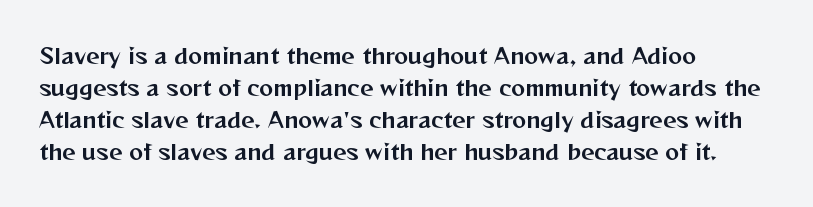
{"italic": "no", "underline": "no", "align": "left", "line_spacing": "normal", "line_spacing_ratio": 1.53, "letter_spacing": "normal", "letter_spacing_em": 0.0, "glyph_px": 21}
